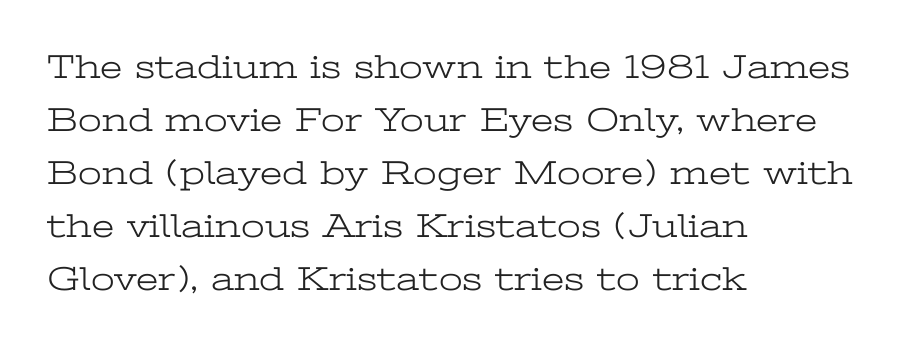
A clean baseline with only descenders dipping below it. The font sits on the lighter half of the weight spectrum, regular included. This is the regular roman posture of the typeface. The lines in this sample share a left origin and differ only in where they stop.
